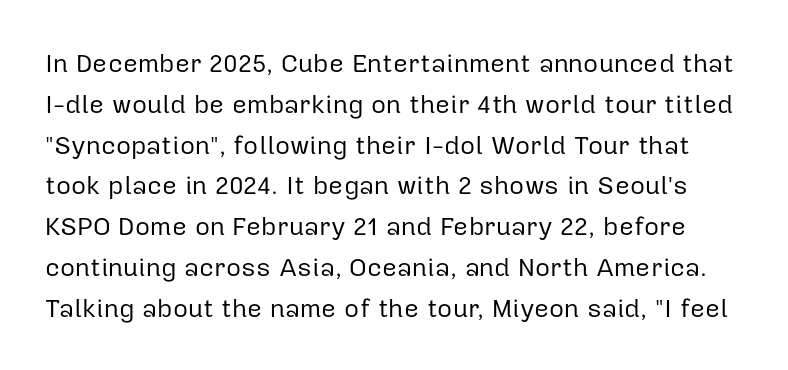
Q: Is the text bold? A: No.
Q: Is the text italic (slanted)? A: No, it is upright.
Q: Is the text underlined? A: No.
Q: Is the spacing between letters normal or unusually wide? A: Normal.
Q: Is the spacing between lines tight, normal or loose? A: Normal.
